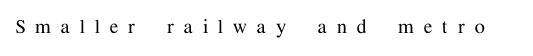
Display-style spreading of the glyphs; the letterfit is very open. A typesetter would mark this as roman, not italic. Descenders hang freely into open space.
